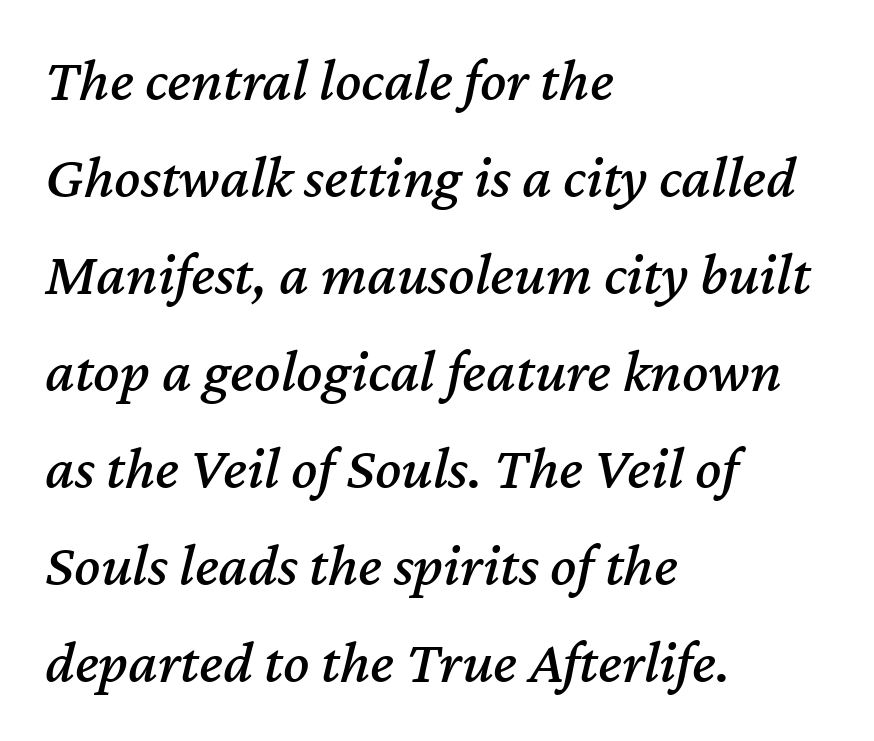
Q: Is the text italic (slanted)? A: Yes, it leans right by about 12 degrees.
Q: Is the text underlined? A: No.
Q: How is the paragraph aligned? A: Left-aligned.
Q: Is the spacing between letters normal or unusually wide? A: Normal.
Q: Is the spacing between lines tight, normal or loose? A: Normal.
Q: Width (condensed, normal, or wide)? A: Normal.
Q: Stroke contrast? A: Medium.
Q: x-height? A: Medium.
Q: Monospaced? A: No.
